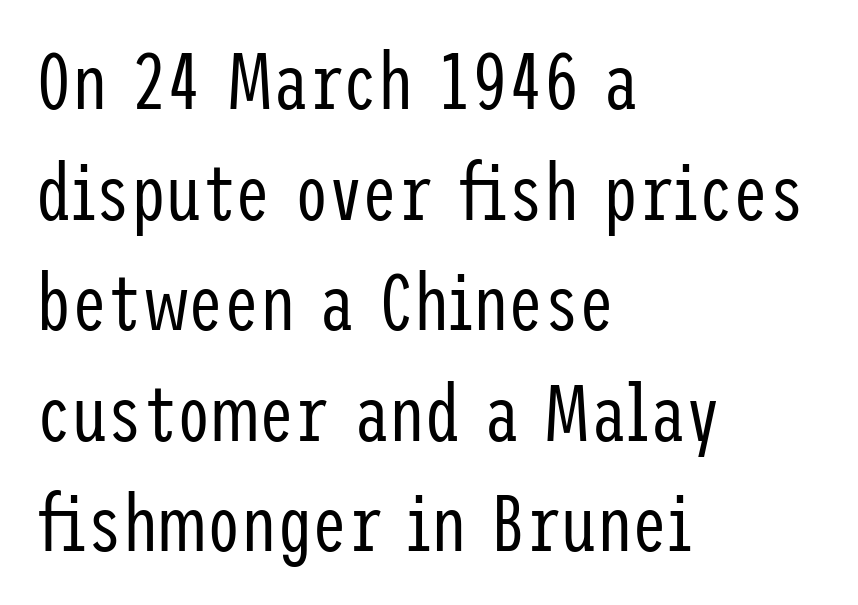
The image shows 79 px regular-weight, condensed sans-serif type, upright; set left-aligned, normal line spacing (1.4x), normal letter spacing, not underlined; low stroke contrast and a medium x-height.
